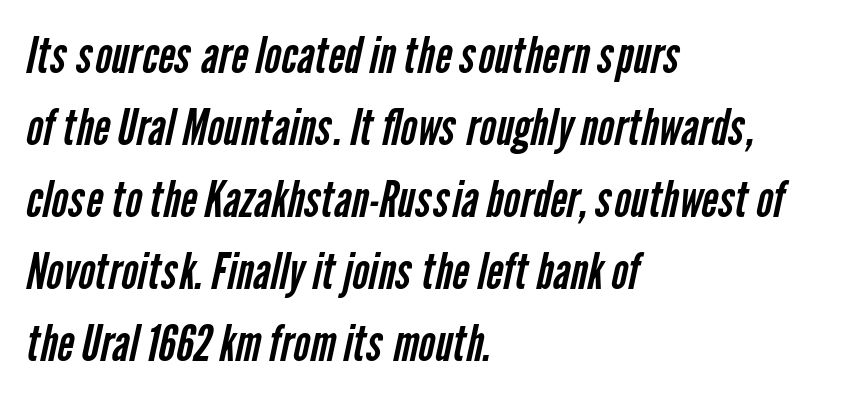
The image shows 51 px regular-weight, condensed sans-serif type; set left-aligned, normal line spacing (1.41x), normal letter spacing, not underlined; low stroke contrast and a medium x-height.
